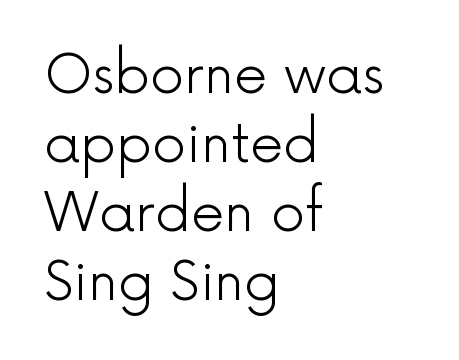
{"serif": "no", "italic": "no", "bold": "no", "weight": "light", "width": "normal", "x_height": "medium", "monospaced": "no", "underline": "no", "align": "left", "line_spacing": "normal", "line_spacing_ratio": 1.3, "letter_spacing": "normal", "letter_spacing_em": 0.0, "glyph_px": 53}
